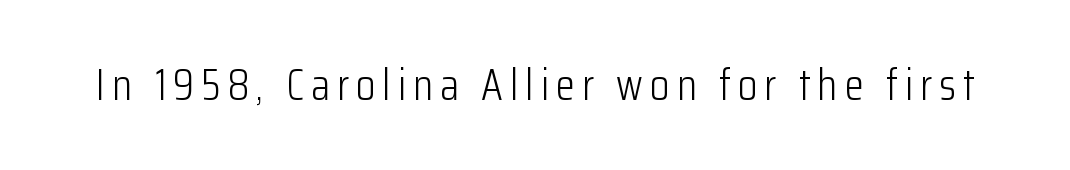
Letters rest on an invisible, unmarked baseline. Grotesque or geometric, the face here clearly has no serifs. Do the characters align in a grid? No, the font is proportional. Do the letters lean? They stand straight.
